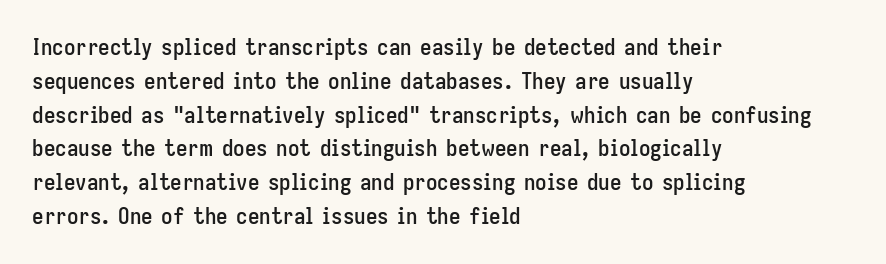
The image shows 23 px text type, upright; set left-aligned, normal line spacing (1.47x), normal letter spacing, not underlined.
